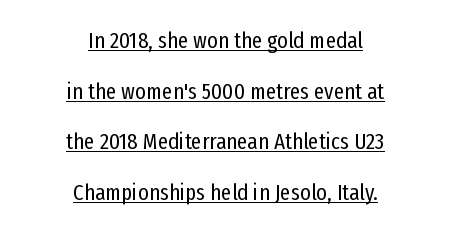
Glyph-to-glyph distance matches everyday printed text. Each line of the rendering has a horizontal stroke beneath the glyphs. Stroke thickness stays within the range of a standard reading face or lighter. Does the leading feel generous? Absolutely, it's lavish.
